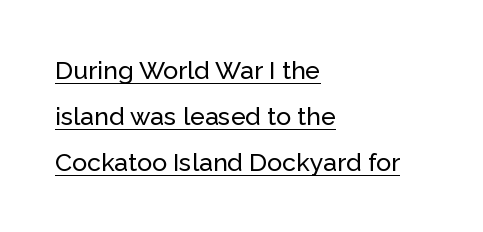
This rendering features underlined lettering. It's the straight-up-and-down kind of type. A student would call this left alignment; a typographer would say flush left, rag right. You could call the tracking neutral — neither tight nor loose.
